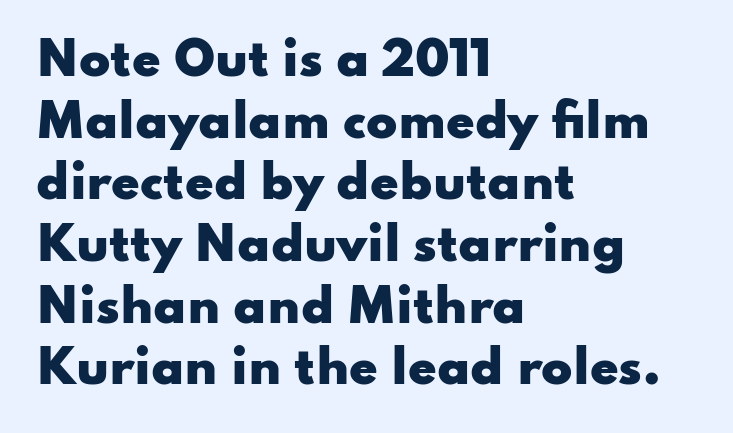
The image shows 46 px heavy, wide sans-serif type, upright; set left-aligned, normal line spacing (1.34x), normal letter spacing, not underlined; low stroke contrast and a small x-height.
